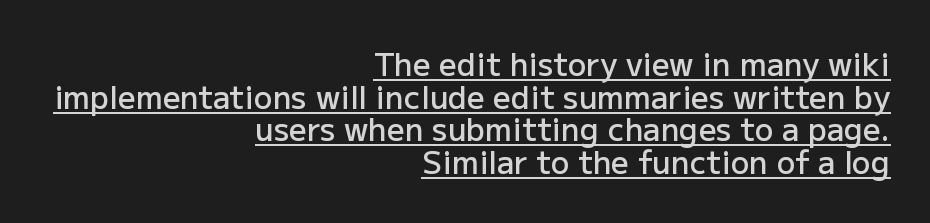
The image shows 31 px semibold sans-serif type, upright; set right-aligned, tight line spacing (1.05x), normal letter spacing, underlined; low stroke contrast and a medium x-height.
